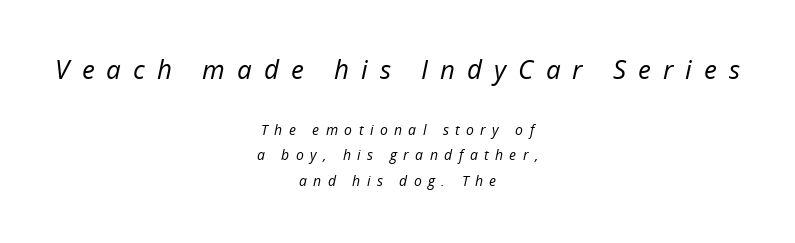
This rendering widens character spacing well past its baseline value. Visually, the top section dominates because its glyphs are scaled up. Is this a heavy cut? Hardly; it is regular or lighter. This sample uses an oblique cut, with every glyph tilted off the vertical.
